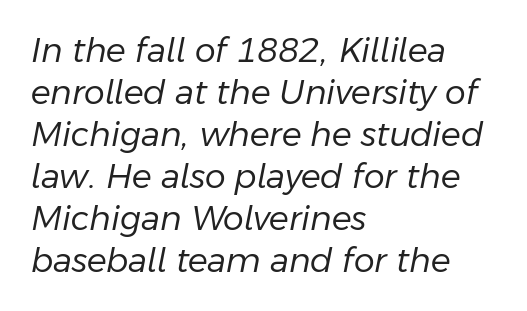
The image shows 33 px regular-weight type, italic (leaning right); set left-aligned, normal line spacing (1.27x), normal letter spacing, not underlined; low stroke contrast and a medium x-height.
